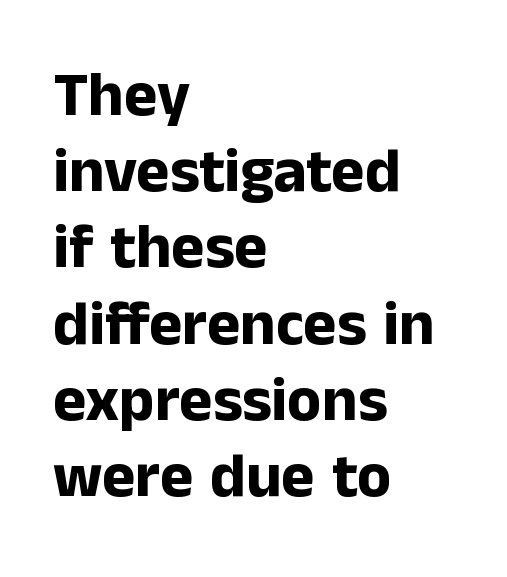
Q: Is the text bold? A: Yes.
Q: Is the text italic (slanted)? A: No, it is upright.
Q: Is the typeface a serif or a sans-serif typeface? A: Sans-serif.
Q: Is the text underlined? A: No.
Q: How is the paragraph aligned? A: Left-aligned.
Q: Is the spacing between letters normal or unusually wide? A: Normal.
Q: Width (condensed, normal, or wide)? A: Normal.
Q: Stroke contrast? A: Low.
Q: x-height? A: Medium.
Q: Monospaced? A: No.
